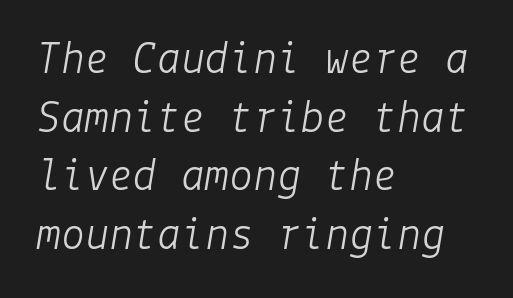
Q: Is the text bold? A: No.
Q: Is the text italic (slanted)? A: Yes, it leans right by about 9 degrees.
Q: Is the text underlined? A: No.
Q: How is the paragraph aligned? A: Left-aligned.
Q: Is the spacing between letters normal or unusually wide? A: Normal.
Q: Width (condensed, normal, or wide)? A: Normal.
Q: Stroke contrast? A: Low.
Q: x-height? A: Medium.
